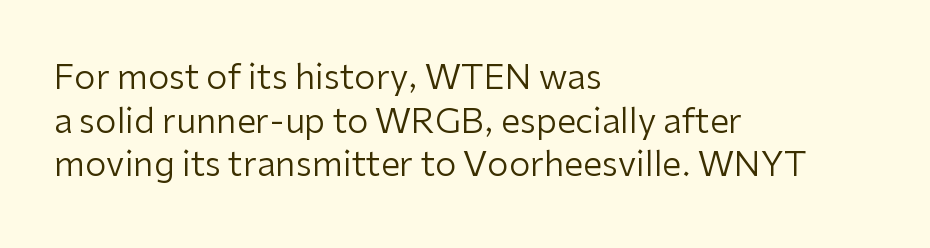
The image shows 34 px regular-weight sans-serif type, upright; set left-aligned, normal line spacing (1.28x), normal letter spacing, not underlined; low stroke contrast and a medium x-height.
